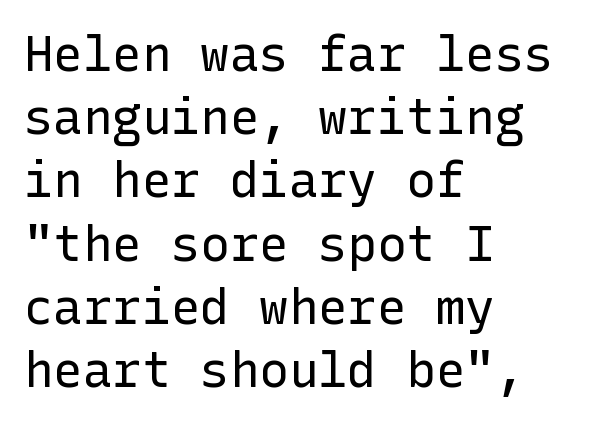
Weight: not bold — regular or lighter. Short note: letters normally spaced. A typesetter would label this face a sans. Is the block centered? No — it sits flush against the left margin. In terms of posture, this sample is upright.
